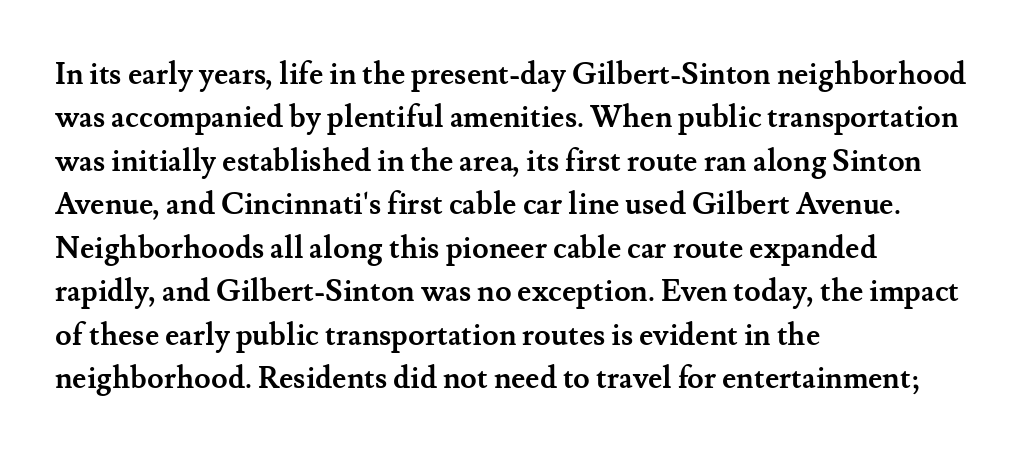
{"serif": "yes", "italic": "no", "bold": "yes", "weight": "semibold", "width": "normal", "stroke_contrast": "medium", "x_height": "small", "monospaced": "no", "underline": "no", "align": "left", "line_spacing": "normal", "line_spacing_ratio": 1.45, "letter_spacing": "normal", "letter_spacing_em": 0.0, "glyph_px": 30}
